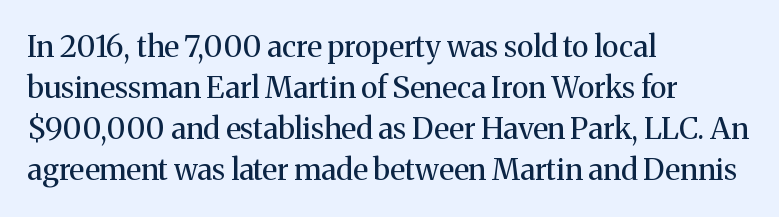
{"serif": "yes", "italic": "no", "bold": "no", "weight": "regular", "width": "normal", "stroke_contrast": "medium", "x_height": "medium", "monospaced": "no", "underline": "no", "align": "left", "line_spacing": "normal", "line_spacing_ratio": 1.37, "letter_spacing": "normal", "letter_spacing_em": 0.0, "glyph_px": 30}
